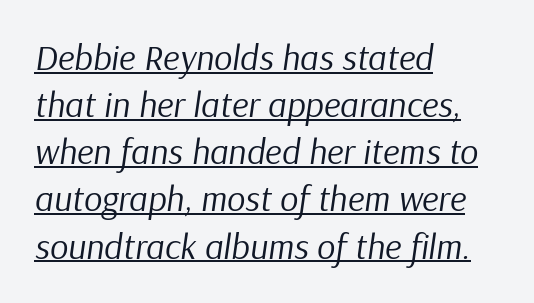
Q: Is the text bold? A: No.
Q: Is the text italic (slanted)? A: Yes, it leans right by about 9 degrees.
Q: Is the text underlined? A: Yes.
Q: How is the paragraph aligned? A: Left-aligned.
Q: Is the spacing between letters normal or unusually wide? A: Normal.
Q: Is the spacing between lines tight, normal or loose? A: Normal.
Q: Width (condensed, normal, or wide)? A: Normal.
Q: Stroke contrast? A: Low.
Q: x-height? A: Medium.
Q: Monospaced? A: No.
